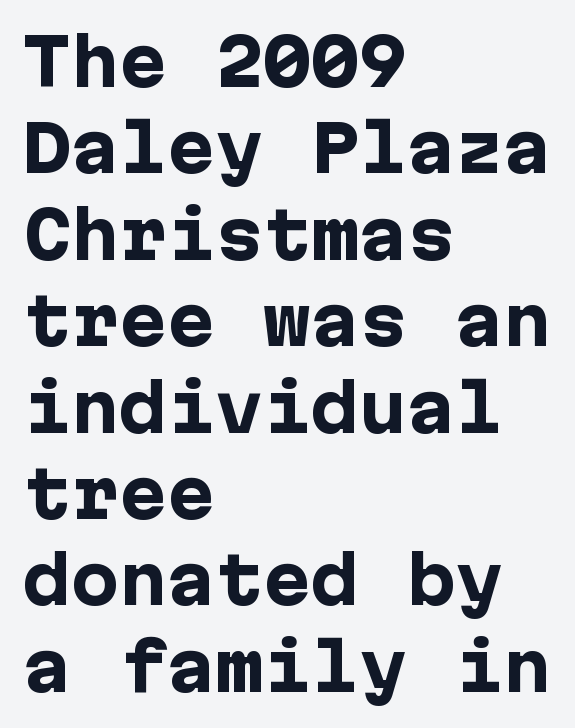
The image shows 64 px heavy sans-serif type, upright; set left-aligned, normal line spacing (1.35x), normal letter spacing, not underlined; low stroke contrast and a medium x-height.
